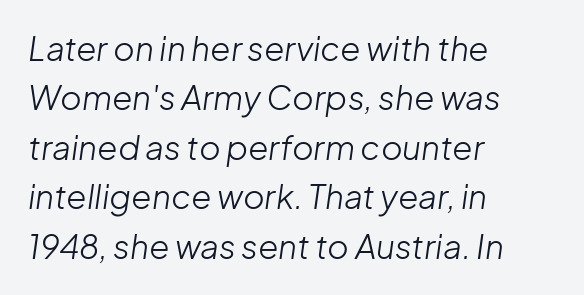
Weight: not bold — regular or lighter. Italic: yes, the glyphs are oblique. Each row of text sits above clean, open space. The rows are spaced the way most documents space them. Proportional: the letters do not fall into vertical columns.
